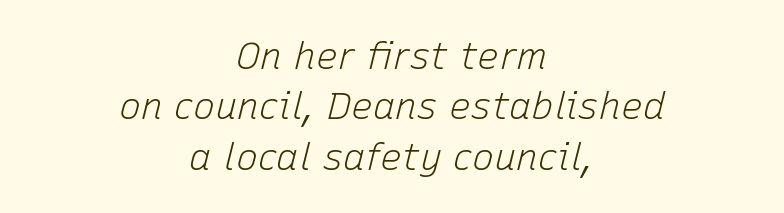
Vertical spacing — default. The letters advance in unequal steps, a hallmark of proportional type. Is the type slanted? Yes — the strokes lean at a clear angle. Check under the words: just untouched page.
